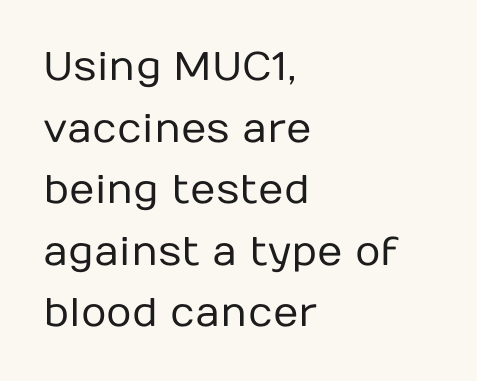
The image shows 40 px regular-weight sans-serif type, upright; set left-aligned, normal line spacing (1.54x), normal letter spacing, not underlined; low stroke contrast and a medium x-height.
